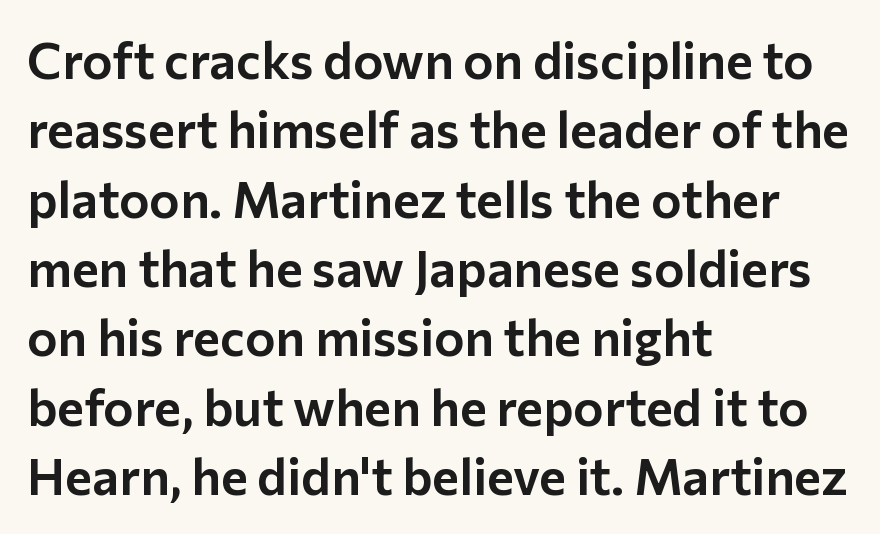
The image shows 51 px sans-serif type, upright; set left-aligned, normal line spacing (1.36x), normal letter spacing, not underlined; low stroke contrast and a medium x-height.
